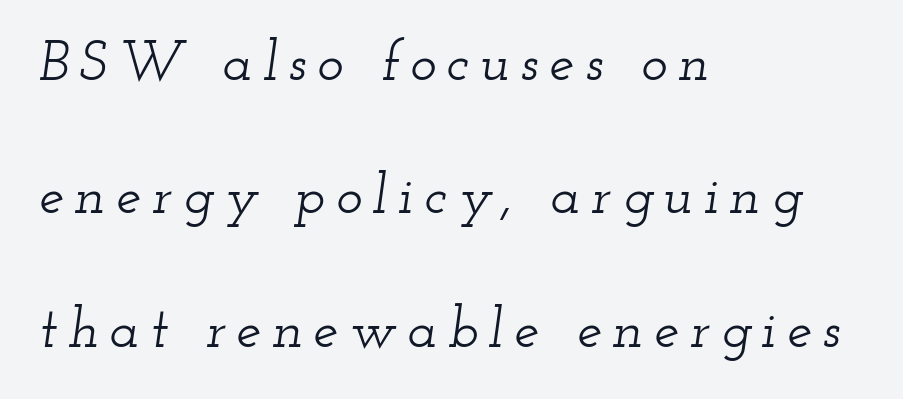
{"serif": "yes", "italic": "yes", "lean": "right", "slant_degrees": 12, "width": "wide", "stroke_contrast": "low", "x_height": "small", "monospaced": "no", "underline": "no", "align": "left", "line_spacing": "loose", "line_spacing_ratio": 2.38, "glyph_px": 56}
